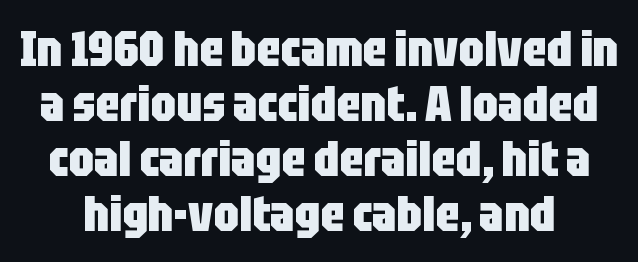
The image shows 50 px heavy, condensed sans-serif type, upright; set tight line spacing (1.1x), normal letter spacing, not underlined; low stroke contrast and a large x-height.
